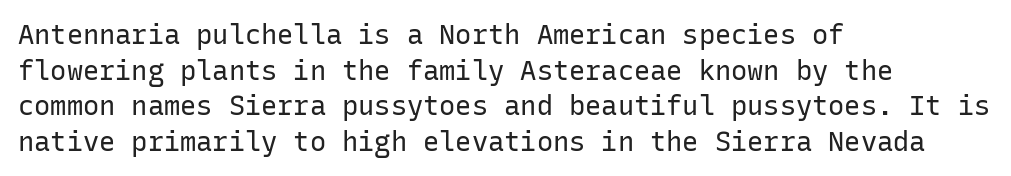
Q: Is the text bold? A: No.
Q: Is the text italic (slanted)? A: No, it is upright.
Q: Is the text underlined? A: No.
Q: How is the paragraph aligned? A: Left-aligned.
Q: Is the spacing between letters normal or unusually wide? A: Normal.
Q: Is the spacing between lines tight, normal or loose? A: Normal.
